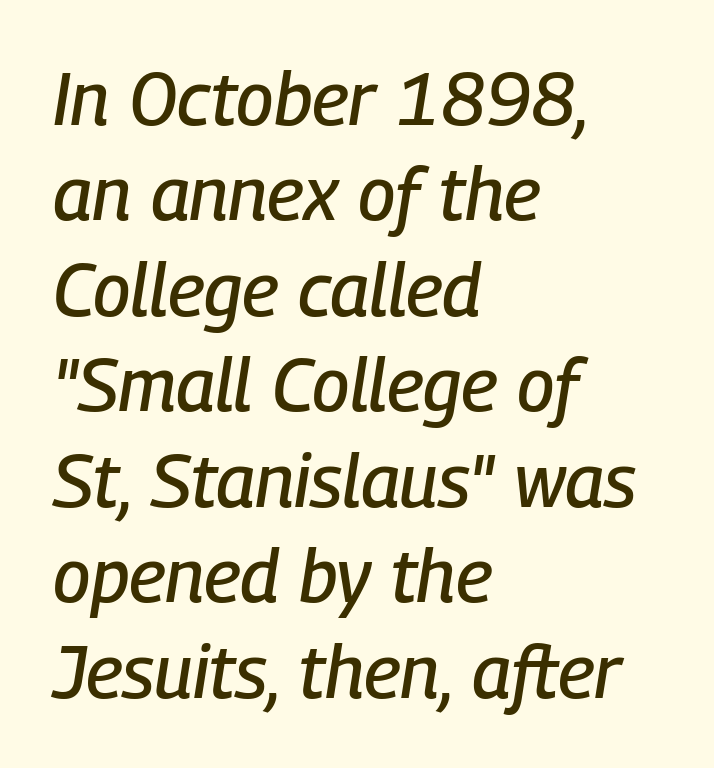
{"italic": "yes", "lean": "right", "slant_degrees": 9, "width": "condensed", "stroke_contrast": "low", "x_height": "medium", "monospaced": "no", "underline": "no", "align": "left", "line_spacing": "normal", "line_spacing_ratio": 1.29, "letter_spacing": "normal", "letter_spacing_em": 0.0, "glyph_px": 74}
